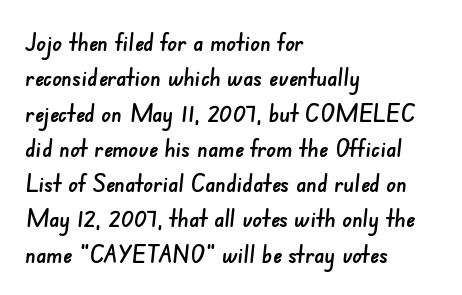
The image shows 24 px text type; set left-aligned, normal line spacing (1.47x), normal letter spacing, not underlined.
